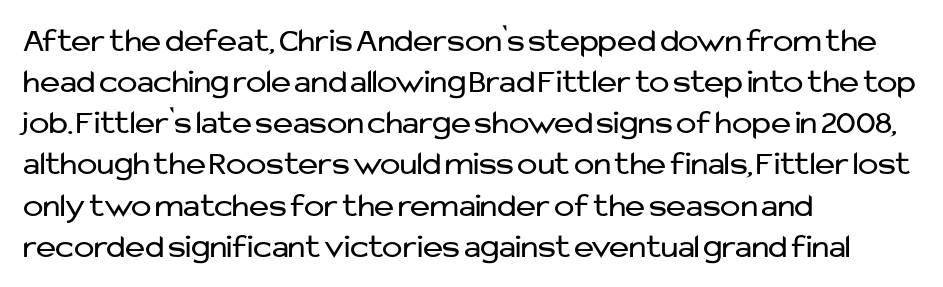
Q: Is the text bold? A: No.
Q: Is the text italic (slanted)? A: No, it is upright.
Q: Is the typeface a serif or a sans-serif typeface? A: Sans-serif.
Q: Is the text underlined? A: No.
Q: How is the paragraph aligned? A: Left-aligned.
Q: Is the spacing between letters normal or unusually wide? A: Normal.
Q: Width (condensed, normal, or wide)? A: Normal.
Q: Stroke contrast? A: Low.
Q: x-height? A: Medium.
Q: Monospaced? A: No.
